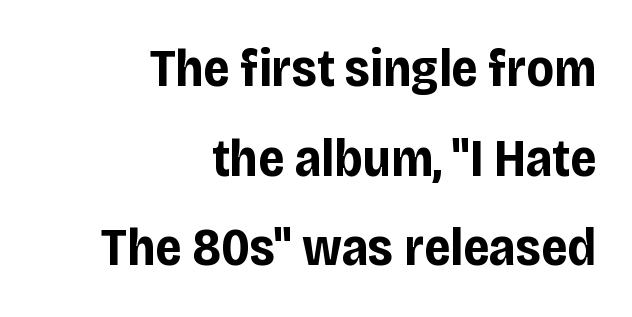
The image shows 53 px bold, condensed sans-serif type, upright; set right-aligned, normal line spacing (1.69x), normal letter spacing, not underlined; low stroke contrast and a large x-height.
